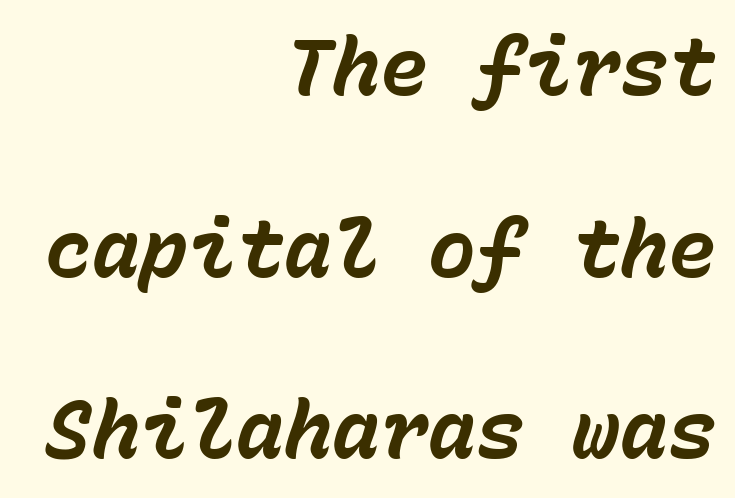
Q: Is the text bold? A: Yes.
Q: Is the text italic (slanted)? A: Yes, it leans right by about 15 degrees.
Q: Is the text underlined? A: No.
Q: How is the paragraph aligned? A: Right-aligned.
Q: Is the spacing between letters normal or unusually wide? A: Normal.
Q: Is the spacing between lines tight, normal or loose? A: Loose.
Q: Width (condensed, normal, or wide)? A: Normal.
Q: Stroke contrast? A: Low.
Q: x-height? A: Medium.
Q: Monospaced? A: Yes.
